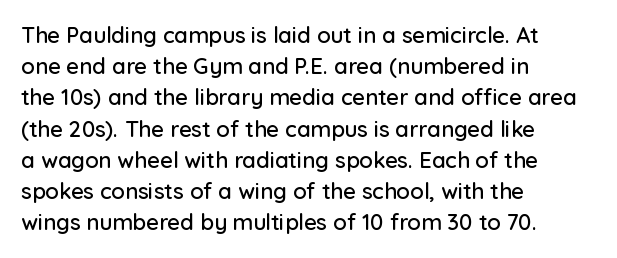
Nope, not italic — everything's standing straight. You could call the tracking neutral — neither tight nor loose. Descenders hang freely into open space. Vertical spacing — default. The compositor pushed each line to the left boundary.
